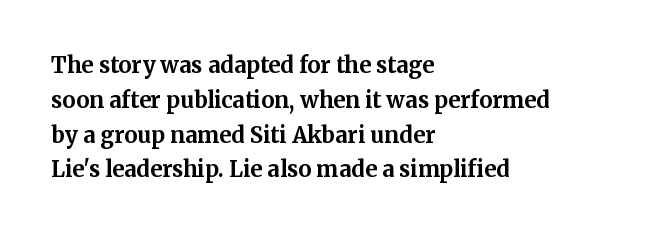
One-word summary of the alignment: left. Characters remain perfectly vertical along every line. Words float on clear page, feet unadorned. Look at the tracking — it's just the regular setting, nothing added.
